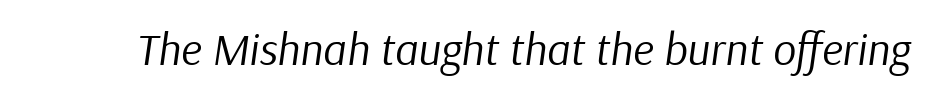
The image shows 45 px regular-weight type, italic (leaning right); set normal letter spacing, not underlined; low stroke contrast and a medium x-height.
